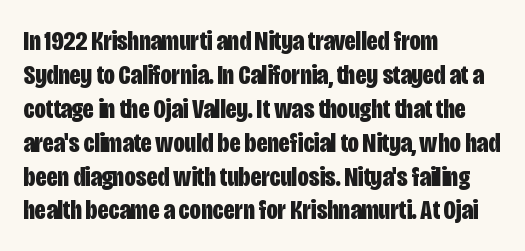
Unlike italic type, these characters show no tilt at all. Serif or sans? Sans — the stroke terminals are bare. The area under the type is left untouched. The rag falls on the right side of this text block.
